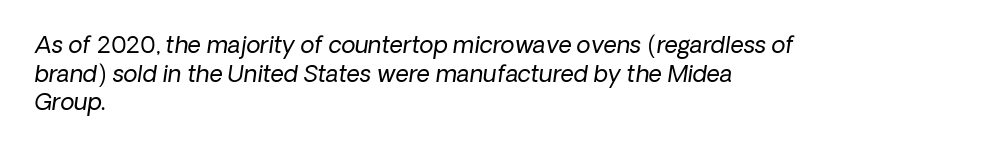
The image shows 23 px text type; set left-aligned, line spacing 1.24x, normal letter spacing, not underlined.
